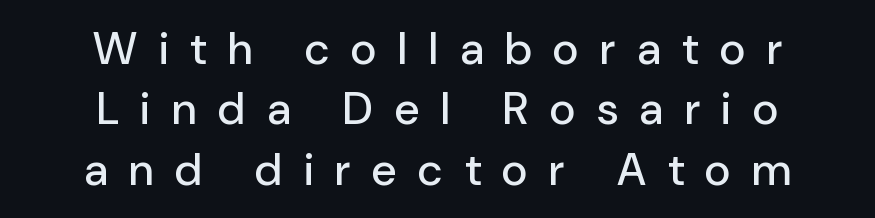
{"serif": "no", "italic": "no", "width": "normal", "stroke_contrast": "low", "x_height": "medium", "monospaced": "no", "underline": "no", "align": "center", "line_spacing": "normal", "line_spacing_ratio": 1.34, "letter_spacing": "wide", "letter_spacing_em": 0.48, "glyph_px": 45}
